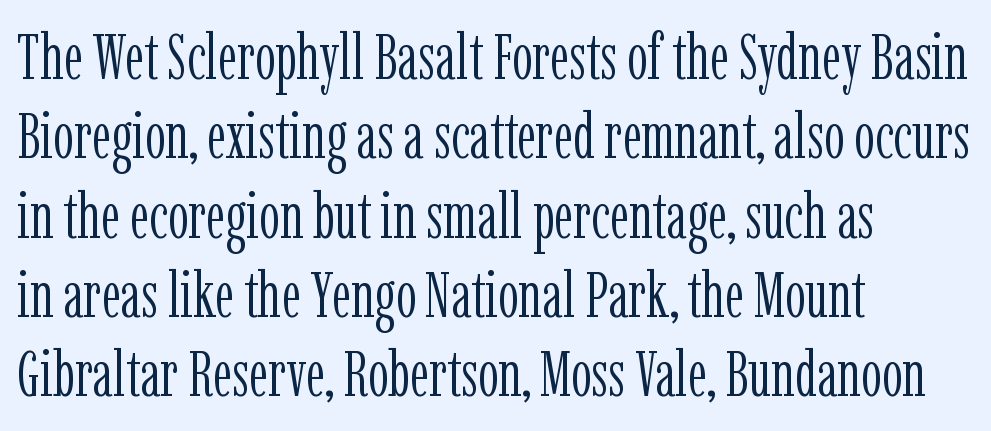
{"serif": "yes", "italic": "no", "bold": "no", "weight": "light", "width": "condensed", "stroke_contrast": "low", "x_height": "medium", "monospaced": "no", "underline": "no", "align": "left", "line_spacing_ratio": 1.22, "letter_spacing": "normal", "letter_spacing_em": 0.0, "glyph_px": 65}
